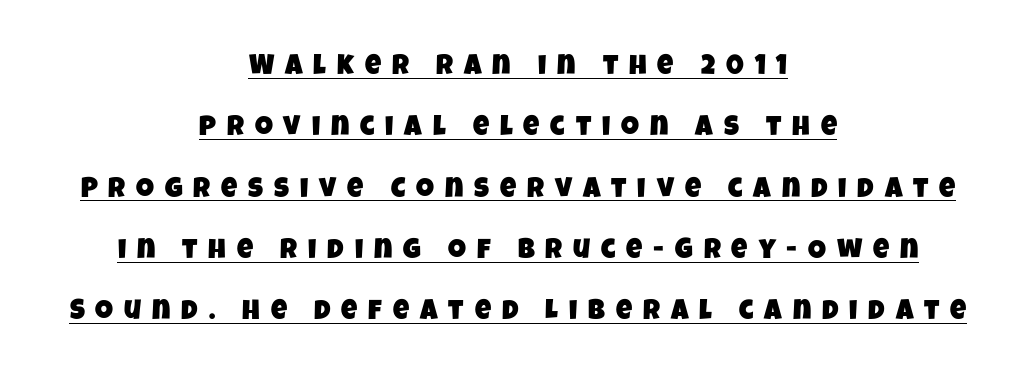
Q: Is the typeface a serif or a sans-serif typeface? A: Sans-serif.
Q: Is the text underlined? A: Yes.
Q: How is the paragraph aligned? A: Centered.
Q: Is the spacing between letters normal or unusually wide? A: Unusually wide.
Q: Is the spacing between lines tight, normal or loose? A: Loose.
Q: Width (condensed, normal, or wide)? A: Condensed.
Q: Stroke contrast? A: Low.
Q: x-height? A: Large.
Q: Monospaced? A: No.
